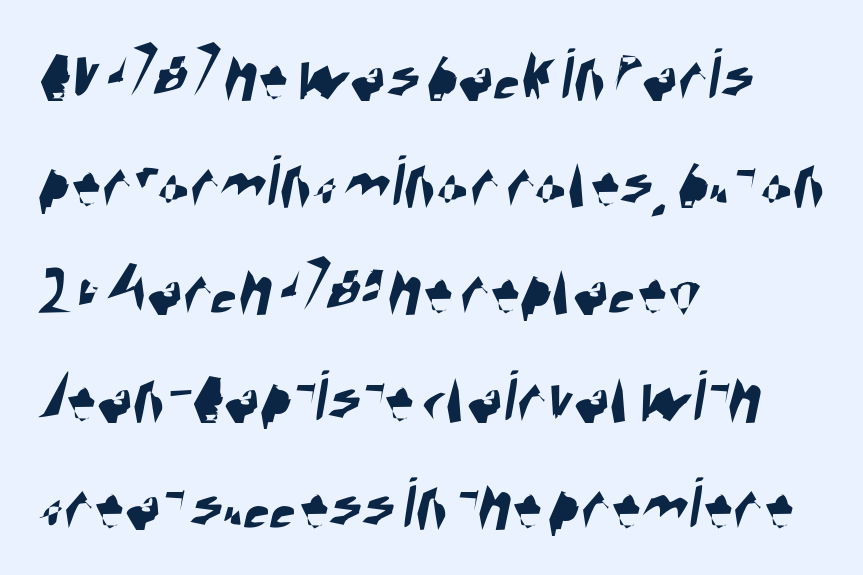
{"serif": "no", "width": "condensed", "stroke_contrast": "high", "x_height": "large", "monospaced": "no", "underline": "no", "align": "left", "line_spacing": "normal", "line_spacing_ratio": 1.43, "letter_spacing": "normal", "letter_spacing_em": 0.0, "glyph_px": 75}
